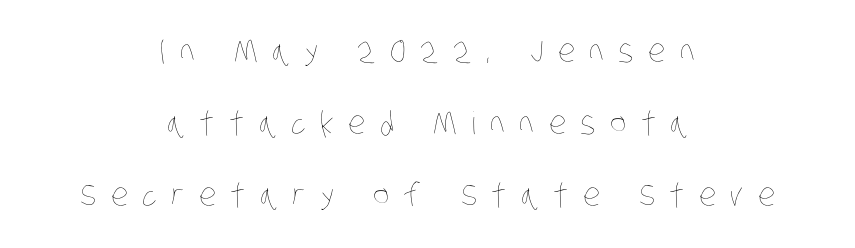
{"bold": "no", "weight": "thin", "width": "condensed", "stroke_contrast": "low", "x_height": "large", "monospaced": "no", "underline": "no", "align": "center", "line_spacing": "loose", "line_spacing_ratio": 2.32, "letter_spacing": "wide", "letter_spacing_em": 0.47, "glyph_px": 31}
